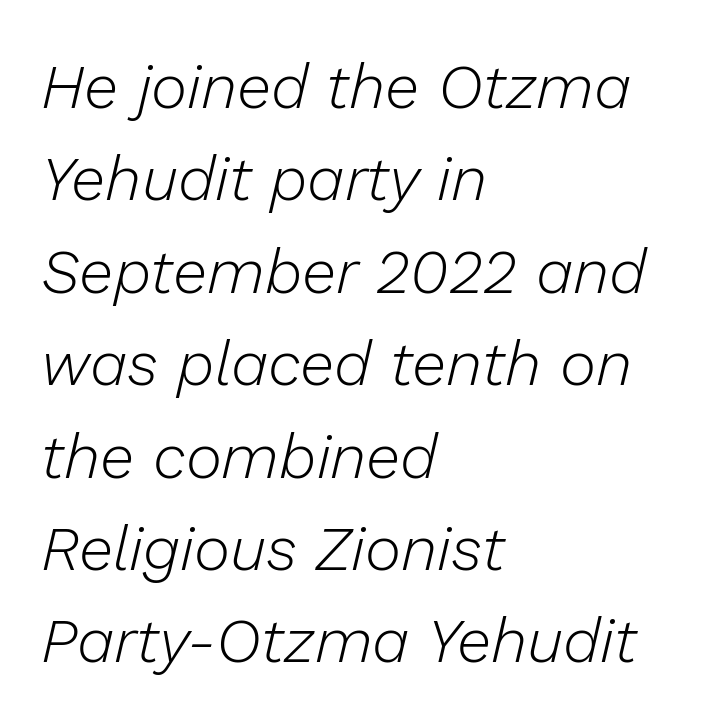
Every character sits at an angle, as italics do. The tracking reads as untouched default to a designer's eye. Letters rest on an invisible, unmarked baseline. Compared with a centered layout, this one pins lines to the left instead. Varying glyph widths throughout — classic text-font behaviour. Unbolded letterforms with no extra heft.
